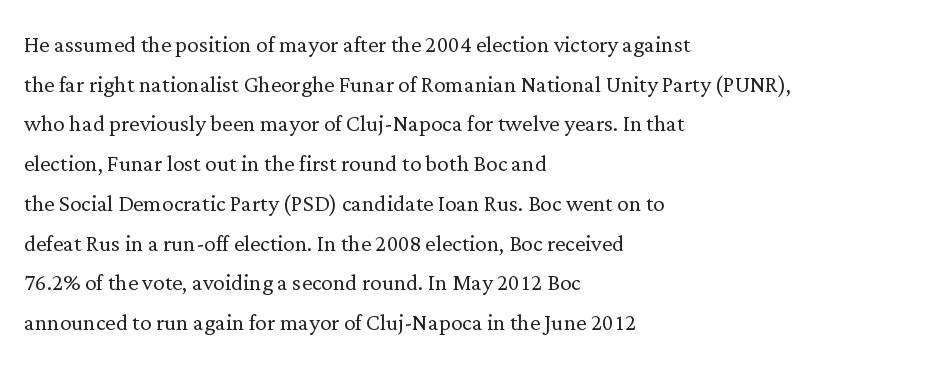
The image shows 29 px light serif type, upright; set left-aligned, normal line spacing (1.37x), normal letter spacing, not underlined; low stroke contrast and a medium x-height.
